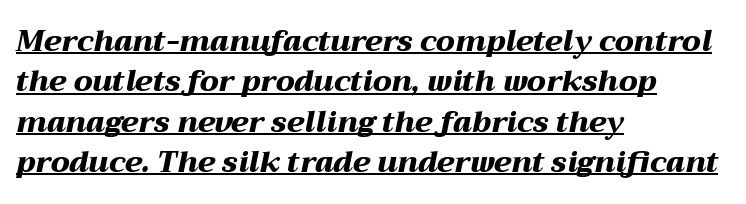
The image shows 29 px heavy, wide type, italic (leaning right); set left-aligned, normal line spacing (1.39x), normal letter spacing, underlined; medium stroke contrast and a medium x-height.
